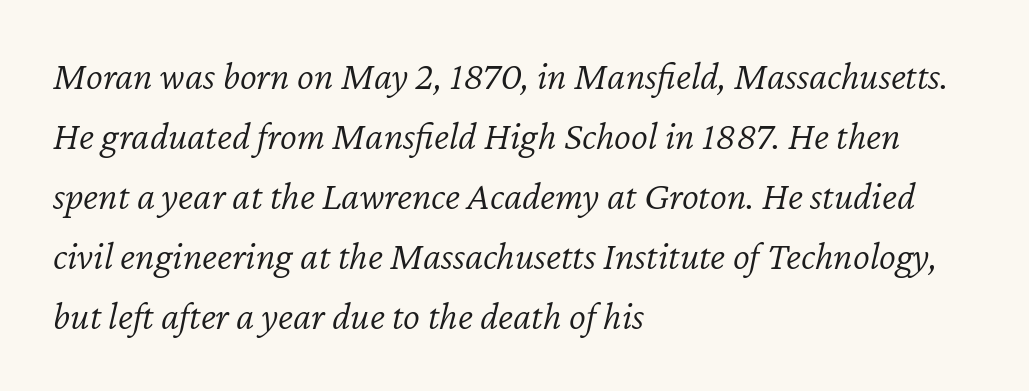
Q: Is the text bold? A: No.
Q: Is the text italic (slanted)? A: Yes, it leans right by about 12 degrees.
Q: Is the text underlined? A: No.
Q: How is the paragraph aligned? A: Left-aligned.
Q: Is the spacing between letters normal or unusually wide? A: Normal.
Q: Is the spacing between lines tight, normal or loose? A: Normal.
Q: Width (condensed, normal, or wide)? A: Normal.
Q: Stroke contrast? A: Low.
Q: x-height? A: Medium.
Q: Monospaced? A: No.
